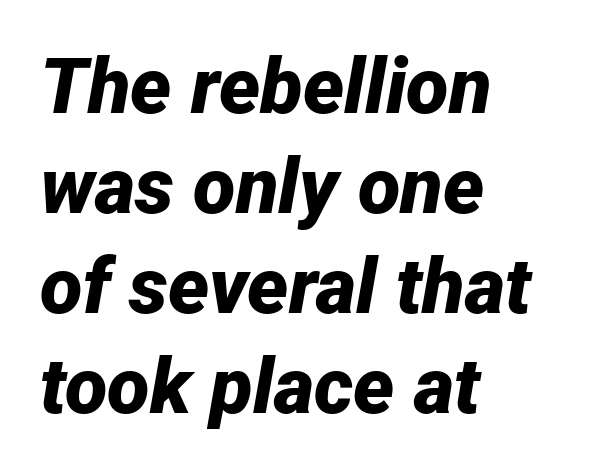
The image shows 78 px bold type, italic (leaning right); set left-aligned, normal line spacing (1.28x), normal letter spacing, not underlined; low stroke contrast and a medium x-height.
